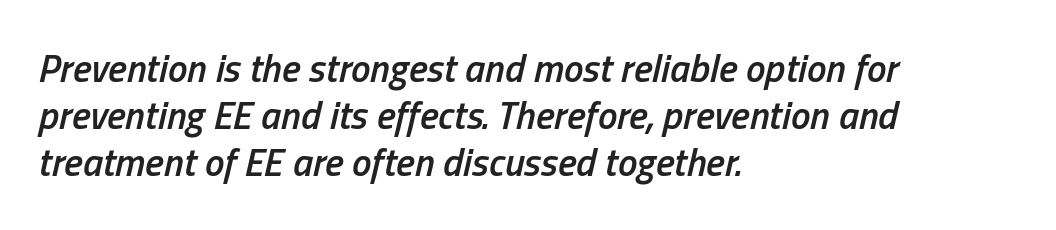
The rag falls on the right side of this text block. Look at the stroke-to-counter ratio: somewhat heavy, a semibold. The foot of each line stays bare and open. The letters sit at their default tracking, neither squeezed nor spread. When letters slant like this, we call the style italic.
